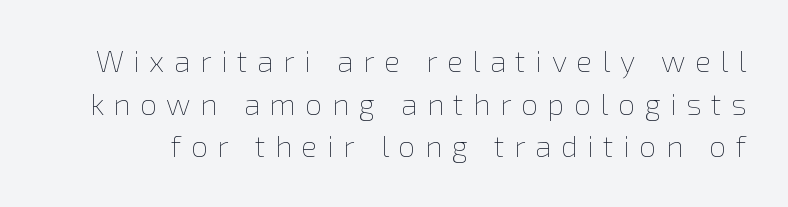
Q: Is the text bold? A: No.
Q: Is the text italic (slanted)? A: No, it is upright.
Q: Is the text underlined? A: No.
Q: Is the spacing between letters normal or unusually wide? A: Unusually wide.
Q: Is the spacing between lines tight, normal or loose? A: Normal.
Q: Width (condensed, normal, or wide)? A: Normal.
Q: x-height? A: Medium.
Q: Monospaced? A: No.
